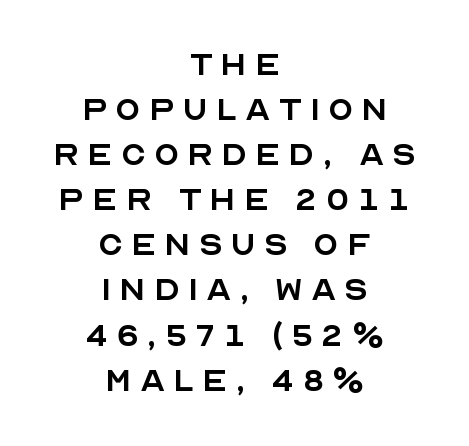
The image shows 41 px regular-weight sans-serif type, upright; set centered, tight line spacing (1.1x), not underlined; a large x-height.
